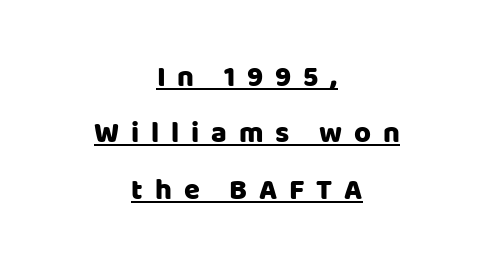
Observe the wide spacing: letters keep a clear distance from each other. Spacing verdict: proportional, widths tailored to each character. Interline gaps are noticeably wide in this sample. The typography opts for an upright posture over an oblique one. A rule runs beneath these lines of type. Every row of glyphs is offset so its center matches the block's center.
